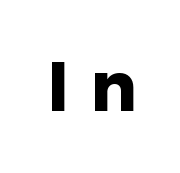
Q: Is the text bold? A: Yes.
Q: Is the text italic (slanted)? A: No, it is upright.
Q: Is the typeface a serif or a sans-serif typeface? A: Sans-serif.
Q: Is the text underlined? A: No.
Q: Is the spacing between letters normal or unusually wide? A: Unusually wide.
Q: Width (condensed, normal, or wide)? A: Normal.
Q: Stroke contrast? A: Low.
Q: x-height? A: Medium.
Q: Monospaced? A: No.
